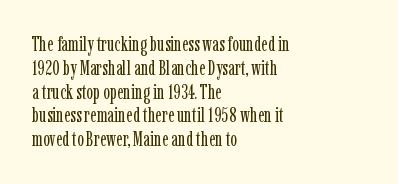
The image shows 20 px text type, upright; set left-aligned, line spacing 1.19x, normal letter spacing, not underlined.
